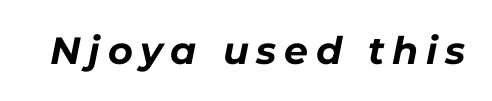
{"italic": "yes", "lean": "right", "slant_degrees": 11, "bold": "yes", "weight": "bold", "width": "normal", "stroke_contrast": "low", "x_height": "medium", "monospaced": "no", "underline": "no", "letter_spacing": "wide", "letter_spacing_em": 0.2, "glyph_px": 38}
